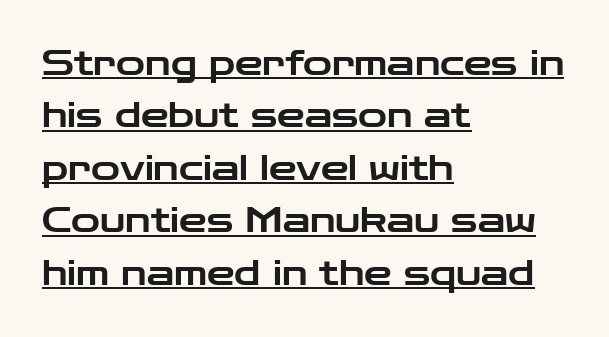
Q: Is the text italic (slanted)? A: No, it is upright.
Q: Is the typeface a serif or a sans-serif typeface? A: Sans-serif.
Q: Is the text underlined? A: Yes.
Q: How is the paragraph aligned? A: Left-aligned.
Q: Is the spacing between letters normal or unusually wide? A: Normal.
Q: Is the spacing between lines tight, normal or loose? A: Normal.
Q: Width (condensed, normal, or wide)? A: Wide.
Q: Stroke contrast? A: Low.
Q: x-height? A: Medium.
Q: Monospaced? A: No.
